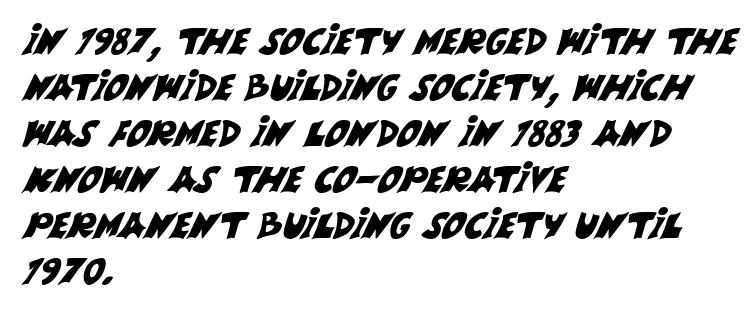
{"serif": "no", "width": "normal", "stroke_contrast": "medium", "x_height": "large", "monospaced": "no", "underline": "no", "align": "left", "line_spacing": "normal", "line_spacing_ratio": 1.28, "letter_spacing": "normal", "letter_spacing_em": 0.0, "glyph_px": 36}
